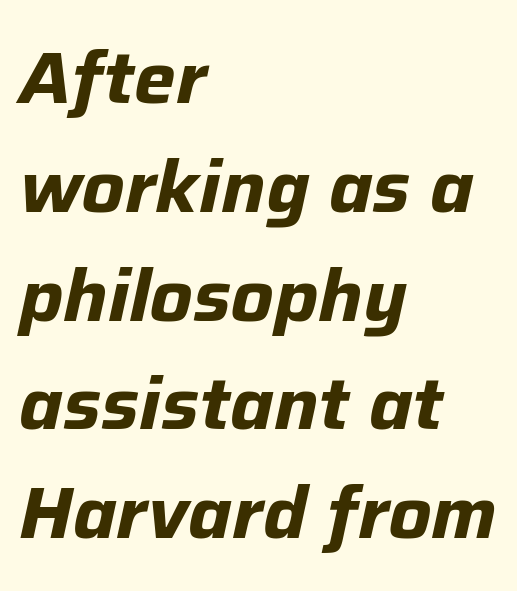
Looking at the ascenders, they clearly lean. The space between consecutive lines is moderate. The passage is arranged the way most books set body copy — flush left. Underline: absent. Is the letter spacing exaggerated? No — it looks like the ordinary default.
